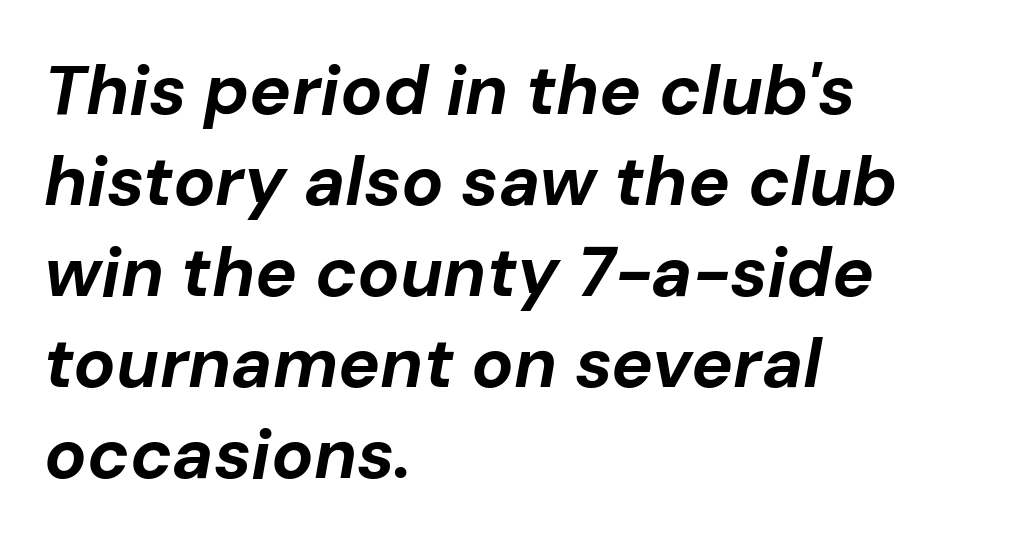
The image shows 70 px bold type, italic (leaning right); set left-aligned, normal line spacing (1.3x), normal letter spacing, not underlined; low stroke contrast and a medium x-height.
